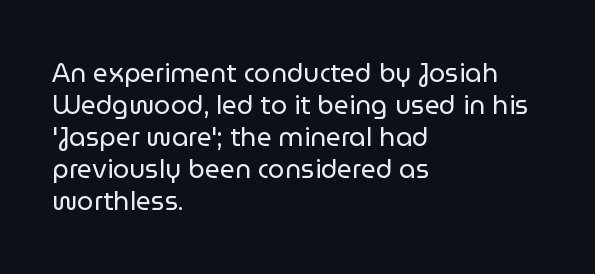
The image shows 26 px text type, upright; set left-aligned, line spacing 1.23x, normal letter spacing, not underlined.
